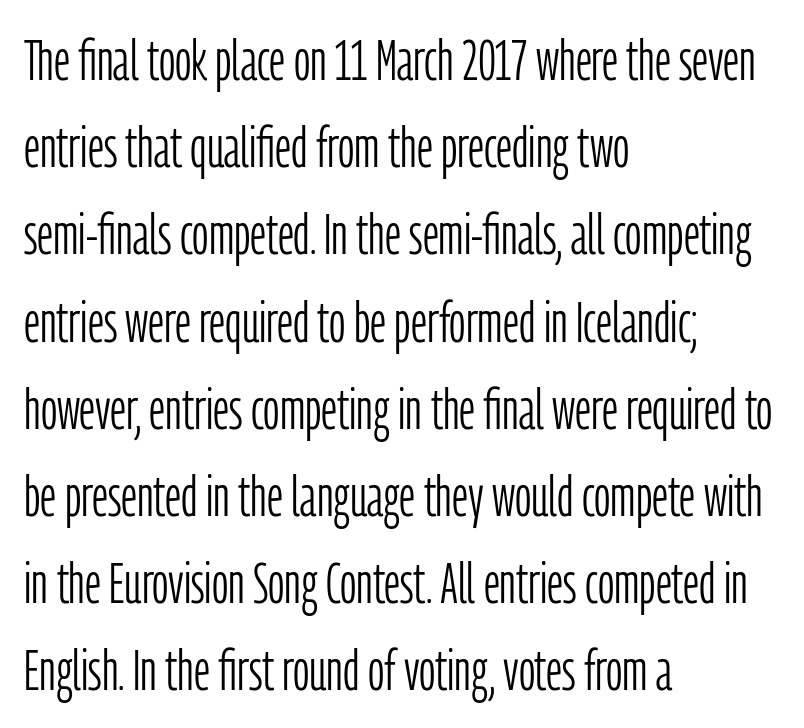
{"serif": "no", "italic": "no", "bold": "no", "weight": "light", "width": "condensed", "stroke_contrast": "low", "x_height": "medium", "monospaced": "no", "underline": "no", "align": "left", "line_spacing": "normal", "line_spacing_ratio": 1.53, "letter_spacing": "normal", "letter_spacing_em": 0.0, "glyph_px": 57}
